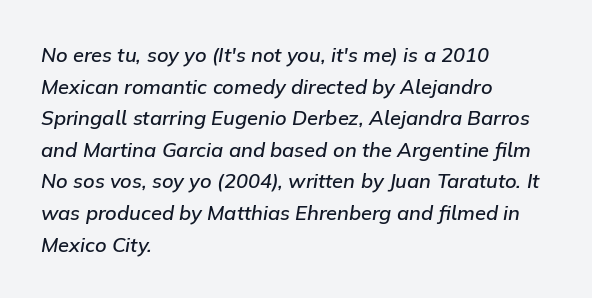
{"italic": "yes", "lean": "right", "slant_degrees": 9, "bold": "semi", "underline": "no", "align": "left", "line_spacing": "normal", "line_spacing_ratio": 1.58, "letter_spacing": "normal", "letter_spacing_em": 0.0, "glyph_px": 20}
